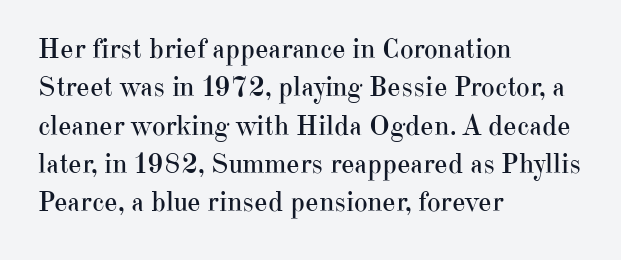
Q: Is the text bold? A: No.
Q: Is the text italic (slanted)? A: No, it is upright.
Q: Is the typeface a serif or a sans-serif typeface? A: Serif.
Q: Is the text underlined? A: No.
Q: How is the paragraph aligned? A: Left-aligned.
Q: Is the spacing between letters normal or unusually wide? A: Normal.
Q: Is the spacing between lines tight, normal or loose? A: Normal.
Q: Width (condensed, normal, or wide)? A: Normal.
Q: Stroke contrast? A: High.
Q: x-height? A: Small.
Q: Monospaced? A: No.
